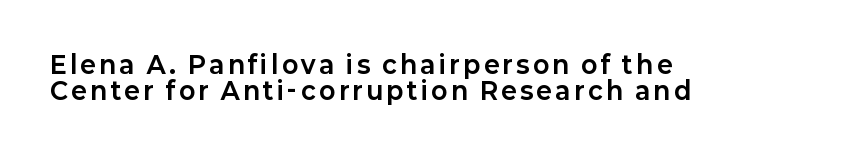
Weight: bold. Ascenders rise straight up at ninety degrees. Notice how the passage keeps a crisp vertical edge on the left only. Any mark beneath the type? The region is blank. How would I describe the line gaps? Narrow and economical.
